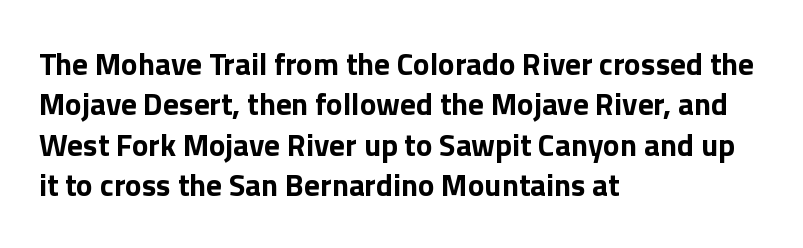
{"serif": "no", "italic": "no", "bold": "yes", "weight": "bold", "width": "normal", "x_height": "medium", "monospaced": "no", "underline": "no", "align": "left", "line_spacing": "normal", "line_spacing_ratio": 1.3, "letter_spacing": "normal", "letter_spacing_em": 0.0, "glyph_px": 31}
